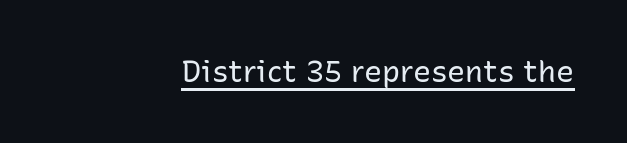
{"serif": "no", "italic": "no", "bold": "no", "weight": "regular", "width": "normal", "stroke_contrast": "low", "x_height": "medium", "monospaced": "no", "underline": "yes", "letter_spacing": "normal", "letter_spacing_em": 0.0, "glyph_px": 30}
